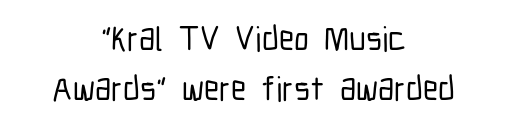
The image shows 34 px condensed sans-serif type, upright; set centered, normal line spacing (1.48x), normal letter spacing, not underlined; low stroke contrast and a medium x-height.
